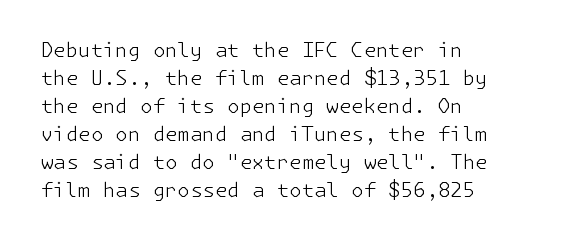
Q: Is the text bold? A: No.
Q: Is the text italic (slanted)? A: No, it is upright.
Q: Is the text underlined? A: No.
Q: How is the paragraph aligned? A: Left-aligned.
Q: Is the spacing between letters normal or unusually wide? A: Normal.
Q: Is the spacing between lines tight, normal or loose? A: Normal.
